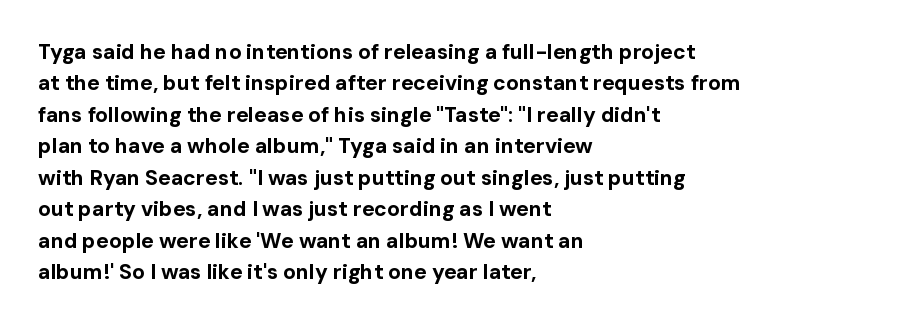
Q: Is the text bold? A: Yes.
Q: Is the text italic (slanted)? A: No, it is upright.
Q: Is the text underlined? A: No.
Q: How is the paragraph aligned? A: Left-aligned.
Q: Is the spacing between letters normal or unusually wide? A: Normal.
Q: Is the spacing between lines tight, normal or loose? A: Normal.
